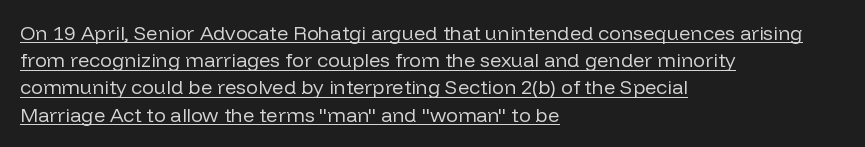
{"italic": "no", "bold": "no", "underline": "yes", "align": "left", "line_spacing": "normal", "line_spacing_ratio": 1.36, "letter_spacing": "normal", "letter_spacing_em": 0.0, "glyph_px": 20}
